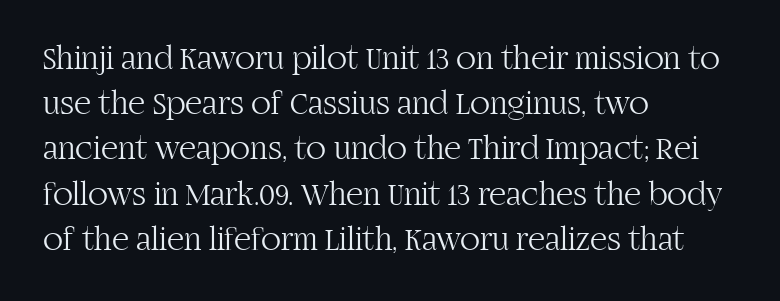
Descenders are the only things crossing below the line. Quick note: interline space is typical. The type is set solid horizontally, with unmodified tracking. Small tapered or slab feet sit at the stroke ends, so this counts as serif. All the whitespace from short lines collects on the right. A roman cut, with each character standing at attention.
